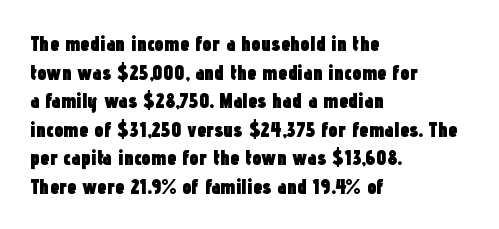
The image shows 21 px bold type, upright; set left-aligned, normal line spacing (1.36x), normal letter spacing, not underlined.
